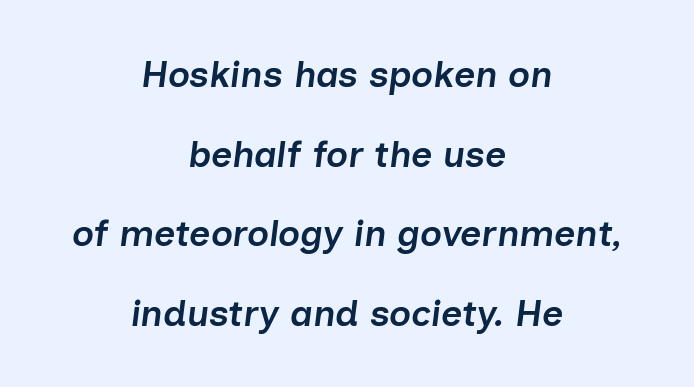
Q: Is the text bold? A: Semi-bold.
Q: Is the text italic (slanted)? A: Yes, it leans right by about 7 degrees.
Q: Is the text underlined? A: No.
Q: How is the paragraph aligned? A: Centered.
Q: Is the spacing between letters normal or unusually wide? A: Normal.
Q: Is the spacing between lines tight, normal or loose? A: Loose.
Q: Width (condensed, normal, or wide)? A: Normal.
Q: Stroke contrast? A: Low.
Q: x-height? A: Medium.
Q: Monospaced? A: No.
